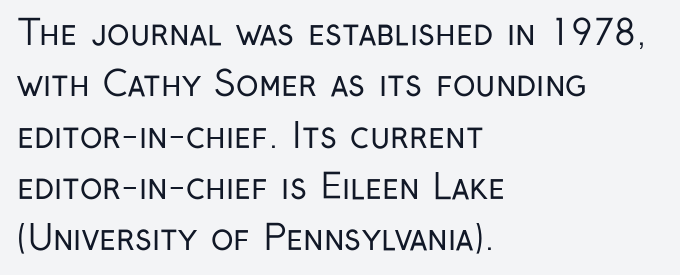
{"serif": "no", "italic": "no", "bold": "no", "weight": "regular", "width": "condensed", "stroke_contrast": "low", "x_height": "medium", "monospaced": "no", "underline": "no", "align": "left", "line_spacing": "normal", "line_spacing_ratio": 1.51, "letter_spacing": "normal", "letter_spacing_em": 0.0, "glyph_px": 34}
